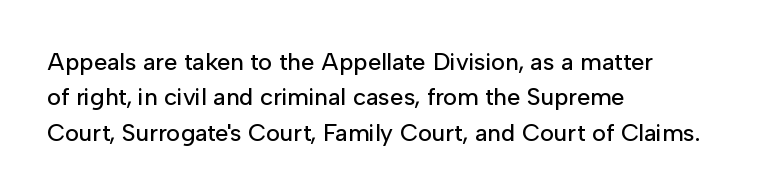
The passage shown stacks its lines at a standard gap. No extra tracking has been applied to these lines. Compared with a centered layout, this one pins lines to the left instead. The area under the type is left untouched. When letters stand straight like this, we call the style roman or upright.
